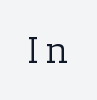
{"serif": "yes", "italic": "no", "bold": "no", "weight": "light", "width": "normal", "stroke_contrast": "low", "x_height": "medium", "monospaced": "no", "underline": "no", "glyph_px": 38}
